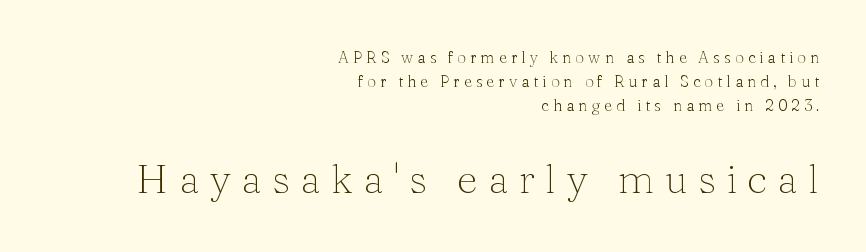
Whoever set this chose a conventional vertical rhythm. The block sitting lower on the canvas is the one with enlarged characters. Does extra space separate the letters? Yes, quite a lot of it. Lines of text with bare space underneath. Stems and bowls with no extra thickness — not bold.
